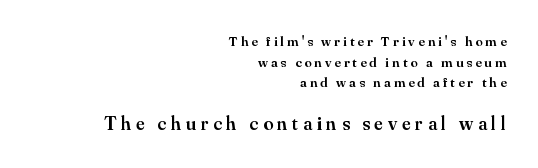
{"italic": "no", "bold": "semi", "underline": "no", "align": "right", "line_spacing": "normal", "line_spacing_ratio": 1.47, "letter_spacing": "wide", "letter_spacing_em": 0.23, "larger_block": "second", "size_ratio": 1.43, "glyph_px": 20}
